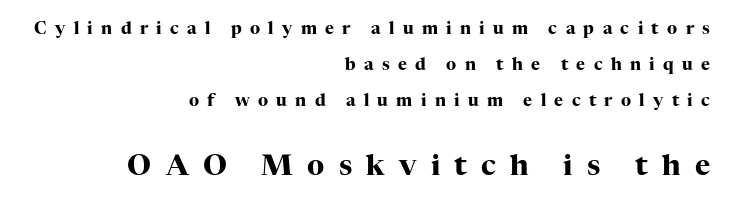
The image shows 29 px heavy serif type, upright; set right-aligned, loose line spacing (2.13x), unusually wide letter spacing (+0.49 em), not underlined; the second (bottom) block is 1.71x larger; high stroke contrast and a medium x-height.
